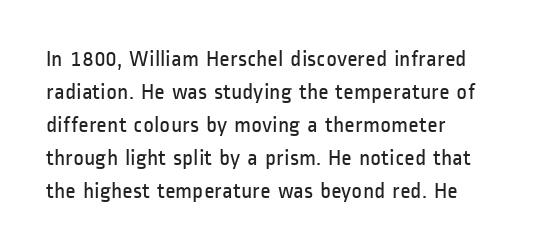
Q: Is the text bold? A: No.
Q: Is the text italic (slanted)? A: No, it is upright.
Q: Is the text underlined? A: No.
Q: How is the paragraph aligned? A: Left-aligned.
Q: Is the spacing between letters normal or unusually wide? A: Normal.
Q: Is the spacing between lines tight, normal or loose? A: Normal.
